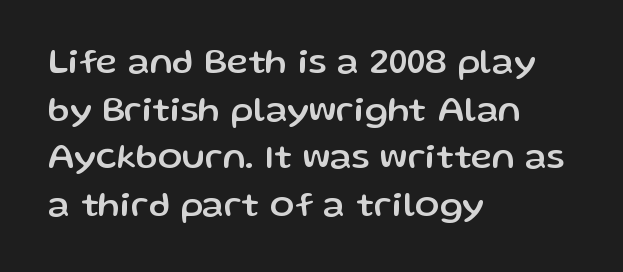
{"serif": "no", "italic": "no", "width": "normal", "stroke_contrast": "low", "x_height": "medium", "monospaced": "no", "underline": "no", "align": "left", "line_spacing": "normal", "line_spacing_ratio": 1.32, "letter_spacing": "normal", "letter_spacing_em": 0.0, "glyph_px": 36}
